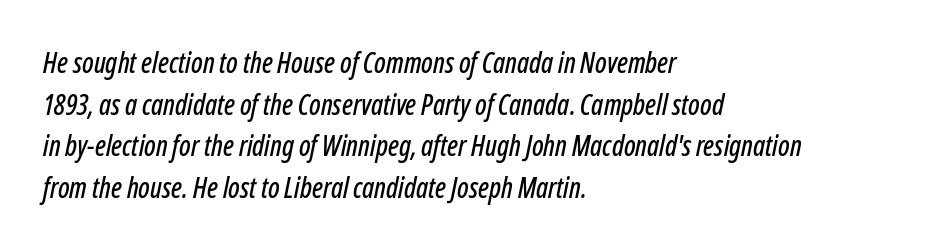
Q: Is the text italic (slanted)? A: Yes, it leans right by about 12 degrees.
Q: Is the text underlined? A: No.
Q: How is the paragraph aligned? A: Left-aligned.
Q: Is the spacing between letters normal or unusually wide? A: Normal.
Q: Is the spacing between lines tight, normal or loose? A: Normal.
Q: Width (condensed, normal, or wide)? A: Condensed.
Q: Stroke contrast? A: Low.
Q: x-height? A: Medium.
Q: Monospaced? A: No.
